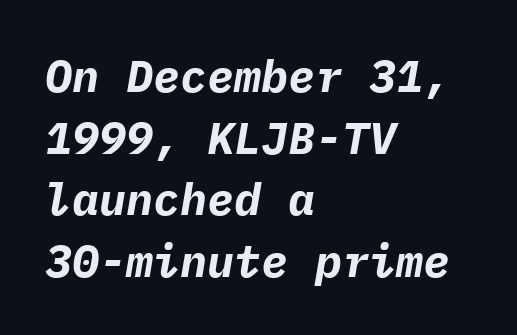
The letters sit at their default tracking, neither squeezed nor spread. Is this a fixed-width face? Yes — each glyph sits in an identical cell. The space beneath each line is pristine and unruled. The axis of the letterforms is tilted away from vertical. These lines are set flush left with a ragged right edge. Stroke thickness is high; the sample reads as a true bold.
